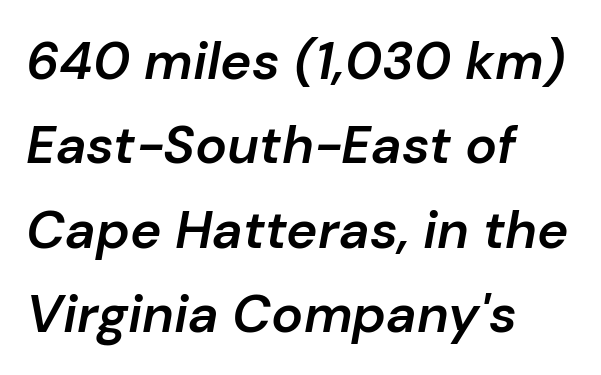
Here the glyphs are tracked normally, forming tight word shapes. Descender tails drop into unmarked territory. The passage is arranged the way most books set body copy — flush left. The passage shown is typed in a proportional face where columns would drift. Observe the lean: these are italic letterforms.
